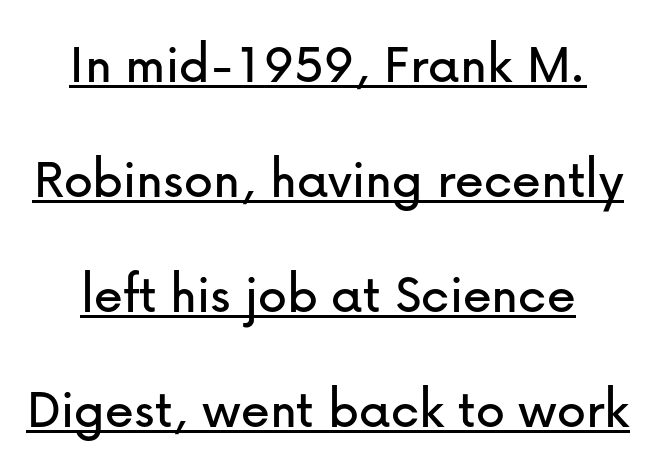
{"serif": "no", "italic": "no", "width": "normal", "stroke_contrast": "low", "x_height": "medium", "monospaced": "no", "underline": "yes", "line_spacing": "loose", "line_spacing_ratio": 1.98, "letter_spacing": "normal", "letter_spacing_em": 0.0, "glyph_px": 58}
